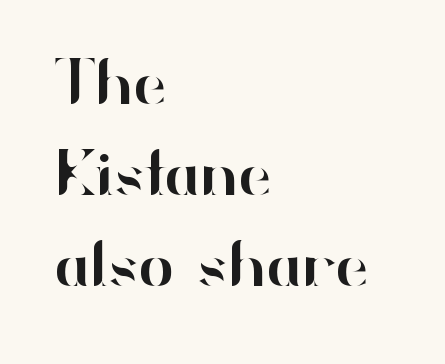
Compared with typical body copy, the letter spacing here is the same. Look at the bottom of the vertical strokes: they stop flat, with no serifs. This is roman type, the default non-slanted kind. Anything drawn beneath the words? Only blank space. Rows of type keep a routine distance in the vertical direction. The passage shown is typed in a proportional face where columns would drift.
